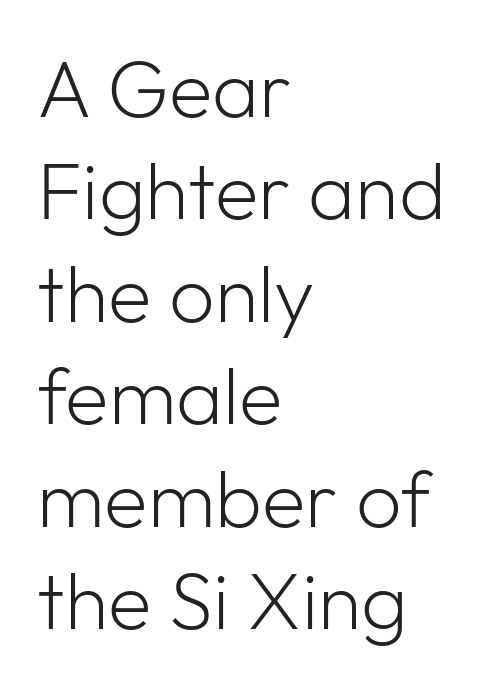
Vertically, the passage feels balanced, rows spaced as you'd expect. Each line starts at the same left margin while the right side varies. Think of a printed novel: that variable character pitch is what you see here. A typesetter would mark this as roman, not italic. Students, note that the glyphs here touch the page at normal intervals.
